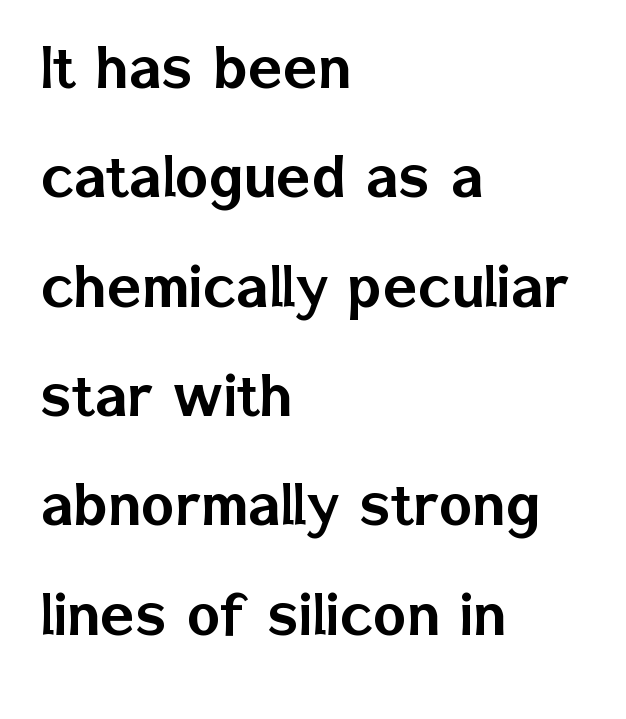
Q: Is the text italic (slanted)? A: No, it is upright.
Q: Is the typeface a serif or a sans-serif typeface? A: Sans-serif.
Q: Is the text underlined? A: No.
Q: How is the paragraph aligned? A: Left-aligned.
Q: Is the spacing between letters normal or unusually wide? A: Normal.
Q: Is the spacing between lines tight, normal or loose? A: Normal.
Q: Width (condensed, normal, or wide)? A: Normal.
Q: Stroke contrast? A: Low.
Q: x-height? A: Medium.
Q: Monospaced? A: No.
